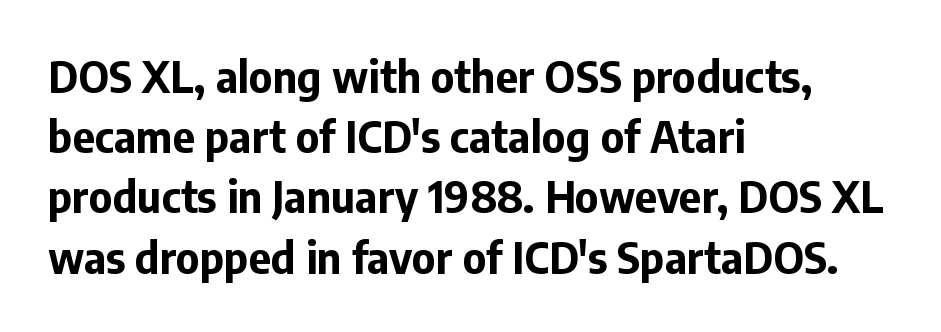
The image shows 43 px bold sans-serif type, upright; set left-aligned, normal line spacing (1.4x), normal letter spacing, not underlined; low stroke contrast and a medium x-height.
